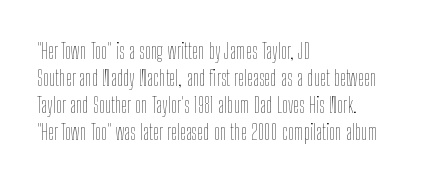
The image shows 22 px text type, upright; set left-aligned, line spacing 1.23x, normal letter spacing, not underlined.
